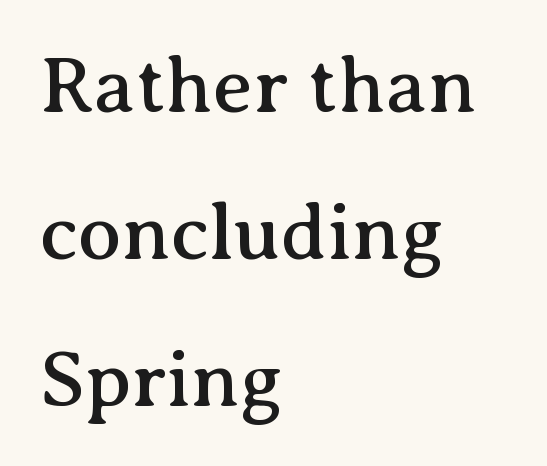
Q: Is the text italic (slanted)? A: No, it is upright.
Q: Is the typeface a serif or a sans-serif typeface? A: Serif.
Q: Is the text underlined? A: No.
Q: How is the paragraph aligned? A: Left-aligned.
Q: Is the spacing between letters normal or unusually wide? A: Normal.
Q: Width (condensed, normal, or wide)? A: Normal.
Q: Stroke contrast? A: Medium.
Q: x-height? A: Medium.
Q: Monospaced? A: No.
